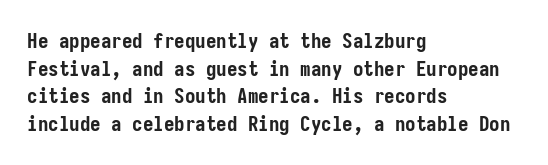
The image shows 21 px bold type, upright; set left-aligned, normal line spacing (1.32x), normal letter spacing, not underlined.
